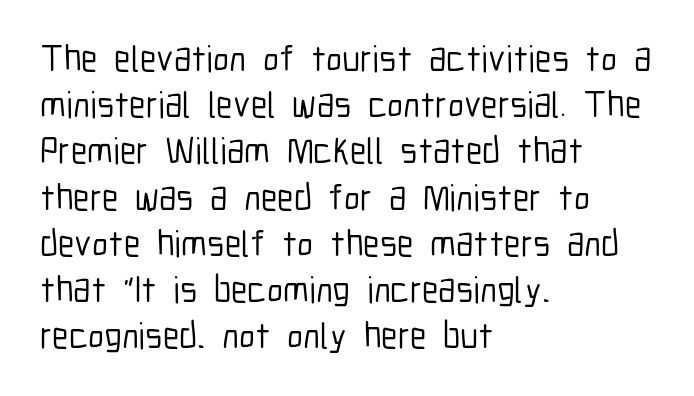
Q: Is the text italic (slanted)? A: No, it is upright.
Q: Is the typeface a serif or a sans-serif typeface? A: Sans-serif.
Q: Is the text underlined? A: No.
Q: How is the paragraph aligned? A: Left-aligned.
Q: Is the spacing between letters normal or unusually wide? A: Normal.
Q: Is the spacing between lines tight, normal or loose? A: Normal.
Q: Width (condensed, normal, or wide)? A: Condensed.
Q: Stroke contrast? A: Low.
Q: x-height? A: Medium.
Q: Monospaced? A: No.
